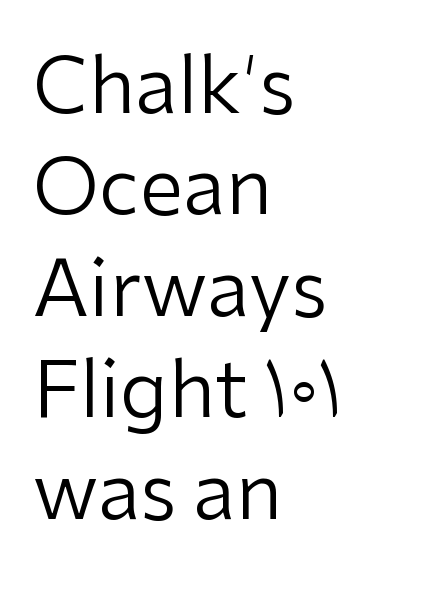
The passage shown stacks its lines at a standard gap. Does the lettering tilt? It doesn't — this is upright. The weight would be labelled regular, book, light, or lighter still. Typeset ragged right — the left edge is the straight one. These lines are rendered in a variable-pitch font. The passage shown is not underscored anywhere.
